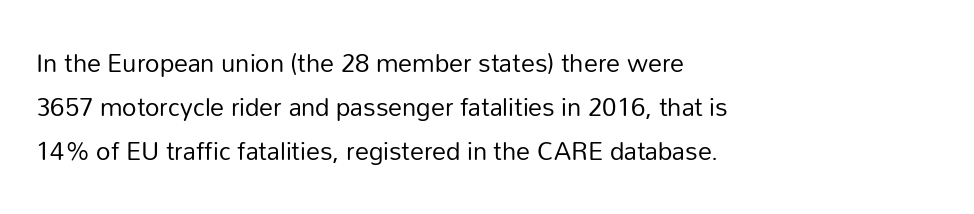
The image shows 28 px regular-weight sans-serif type, upright; set left-aligned, normal line spacing (1.58x), normal letter spacing, not underlined; low stroke contrast and a medium x-height.
